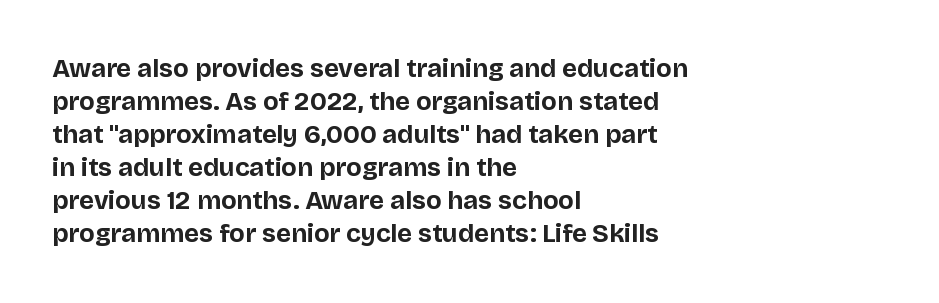
The image shows 26 px bold type, upright; set left-aligned, normal line spacing (1.27x), normal letter spacing, not underlined.
